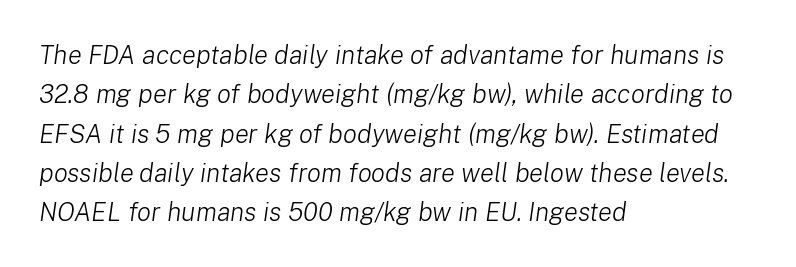
The specimen omits any rule beneath the text block's lines. Line beginnings align vertically; line endings do not. The vertical gap from one line to the next is medium. The characters are drawn with everyday or finer stroke widths. When letters slant like this, we call the style italic.
